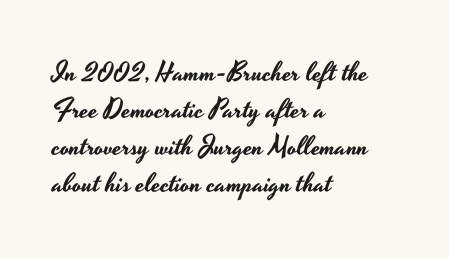
The image shows 27 px text type; set left-aligned, normal line spacing (1.37x), normal letter spacing, not underlined.
